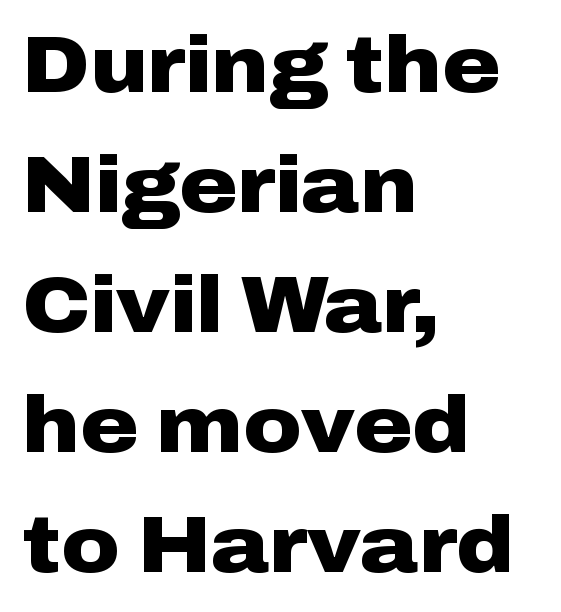
The lines sit at an ordinary, default distance from one another. Descenders hang freely into open space. Line beginnings align vertically; line endings do not. Notice how the stems are strictly vertical — no italics here.
